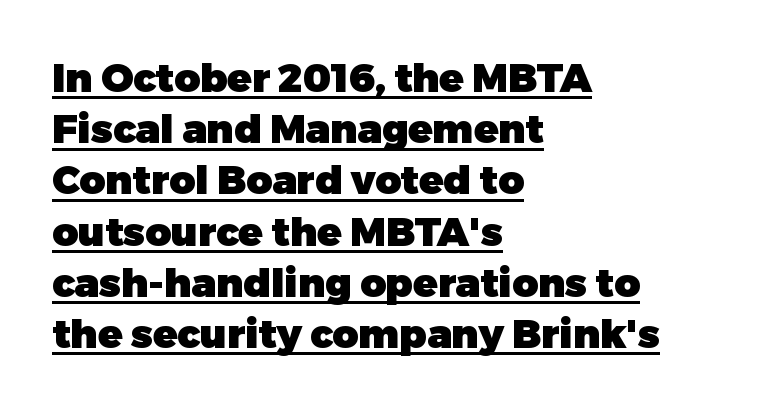
Q: Is the text bold? A: Yes.
Q: Is the text italic (slanted)? A: No, it is upright.
Q: Is the typeface a serif or a sans-serif typeface? A: Sans-serif.
Q: Is the text underlined? A: Yes.
Q: How is the paragraph aligned? A: Left-aligned.
Q: Is the spacing between letters normal or unusually wide? A: Normal.
Q: Is the spacing between lines tight, normal or loose? A: Normal.
Q: Width (condensed, normal, or wide)? A: Normal.
Q: Stroke contrast? A: Low.
Q: x-height? A: Medium.
Q: Monospaced? A: No.
